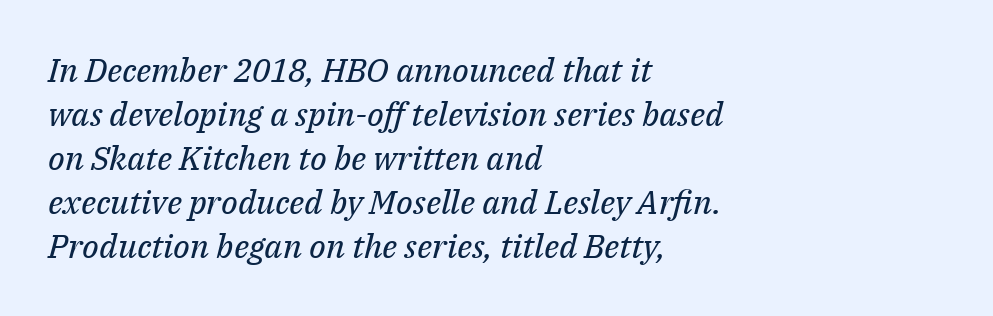
The image shows 33 px regular-weight serif type, italic (leaning right); set left-aligned, normal line spacing (1.33x), normal letter spacing, not underlined; medium stroke contrast and a medium x-height.
